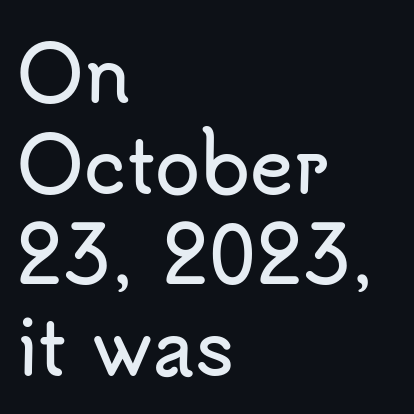
Q: Is the text italic (slanted)? A: No, it is upright.
Q: Is the typeface a serif or a sans-serif typeface? A: Sans-serif.
Q: Is the text underlined? A: No.
Q: How is the paragraph aligned? A: Left-aligned.
Q: Is the spacing between letters normal or unusually wide? A: Normal.
Q: Width (condensed, normal, or wide)? A: Normal.
Q: Stroke contrast? A: Low.
Q: x-height? A: Small.
Q: Monospaced? A: No.
